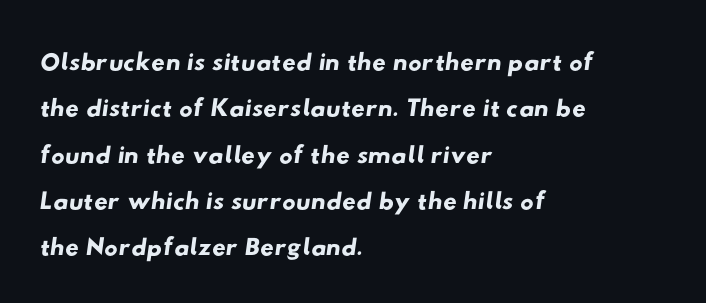
{"serif": "no", "width": "wide", "stroke_contrast": "low", "x_height": "small", "monospaced": "no", "underline": "no", "align": "left", "line_spacing_ratio": 1.22, "letter_spacing": "normal", "letter_spacing_em": 0.0, "glyph_px": 38}
